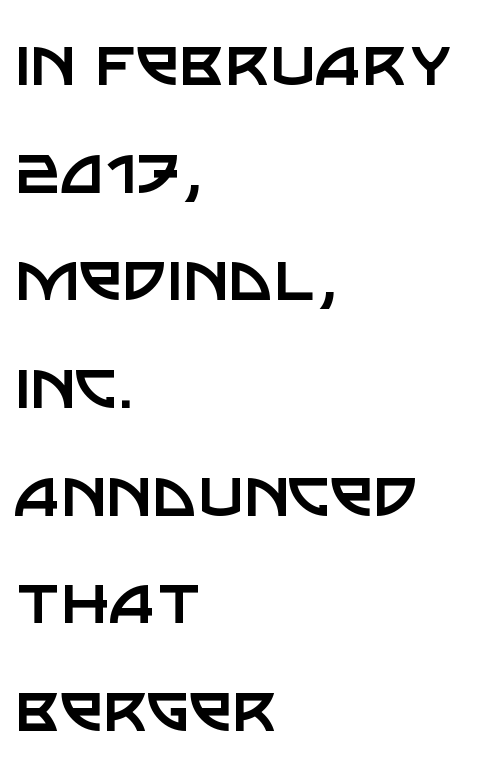
Each line starts at the same left margin while the right side varies. The font family rendered here belongs to the sans-serif group. On a weight scale, this lands at 450 or below. No word sits above an underline.
